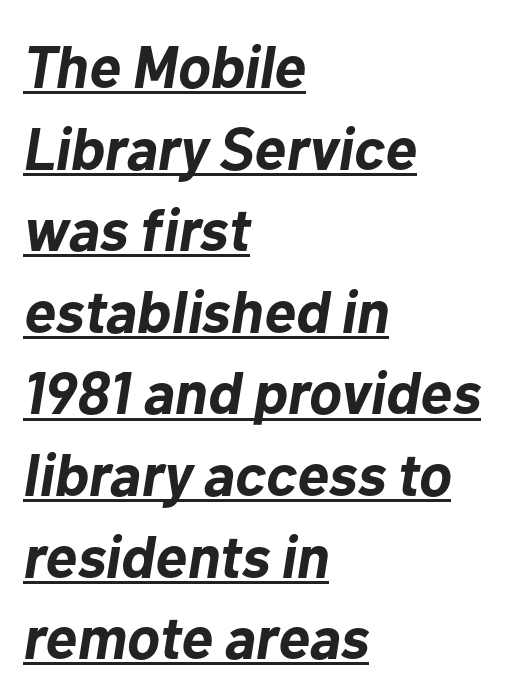
The image shows 60 px bold type, italic (leaning right); set left-aligned, normal line spacing (1.36x), normal letter spacing, underlined; low stroke contrast and a medium x-height.
